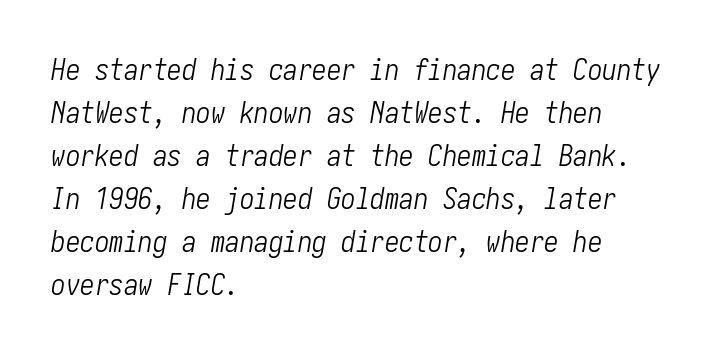
The image shows 29 px light, condensed type, italic (leaning right); set left-aligned, normal line spacing (1.48x), normal letter spacing, not underlined; low stroke contrast and a medium x-height.
